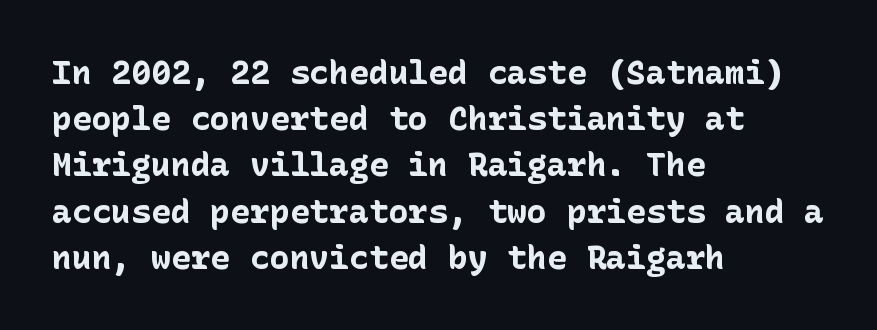
{"serif": "no", "italic": "no", "bold": "yes", "weight": "bold", "width": "normal", "stroke_contrast": "low", "x_height": "medium", "underline": "no", "align": "left", "line_spacing": "normal", "line_spacing_ratio": 1.4, "letter_spacing": "normal", "letter_spacing_em": 0.0, "glyph_px": 33}
